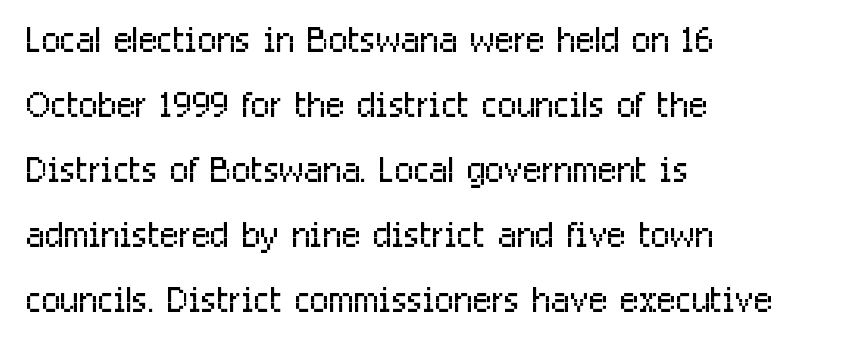
{"serif": "no", "italic": "no", "bold": "no", "weight": "light", "width": "condensed", "stroke_contrast": "low", "x_height": "medium", "monospaced": "no", "underline": "no", "align": "left", "line_spacing": "normal", "line_spacing_ratio": 1.3, "letter_spacing": "normal", "letter_spacing_em": 0.0, "glyph_px": 50}
